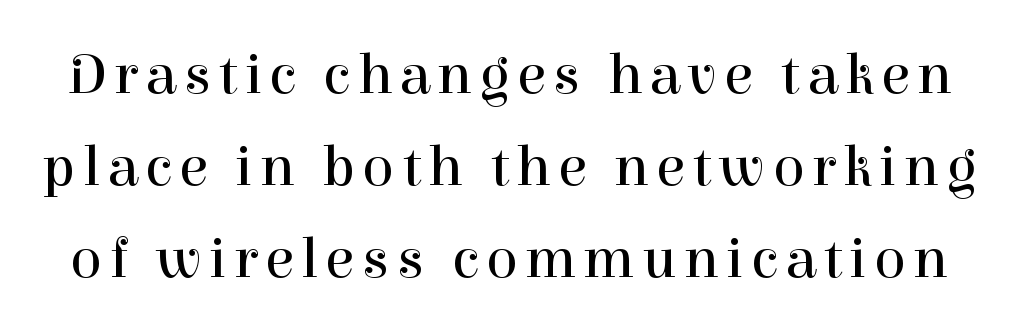
Q: Is the text bold? A: No.
Q: Is the text italic (slanted)? A: No, it is upright.
Q: Is the typeface a serif or a sans-serif typeface? A: Serif.
Q: Is the text underlined? A: No.
Q: Is the spacing between lines tight, normal or loose? A: Normal.
Q: Width (condensed, normal, or wide)? A: Normal.
Q: Stroke contrast? A: High.
Q: x-height? A: Medium.
Q: Monospaced? A: No.
